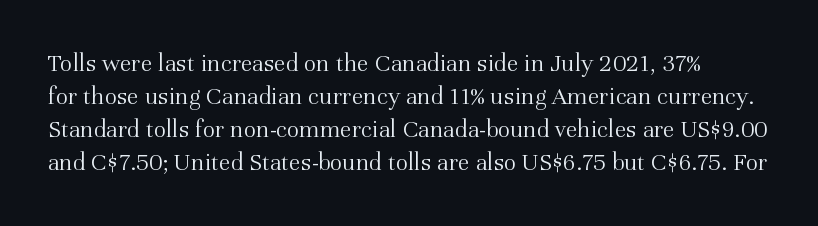
{"italic": "no", "bold": "no", "underline": "no", "line_spacing": "normal", "line_spacing_ratio": 1.27, "letter_spacing": "normal", "letter_spacing_em": 0.0, "glyph_px": 26}
